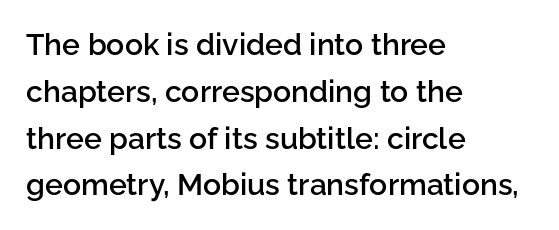
{"serif": "no", "italic": "no", "bold": "semi", "weight": "semibold", "width": "normal", "stroke_contrast": "low", "x_height": "medium", "monospaced": "no", "underline": "no", "align": "left", "line_spacing": "normal", "line_spacing_ratio": 1.56, "letter_spacing": "normal", "letter_spacing_em": 0.0, "glyph_px": 30}
